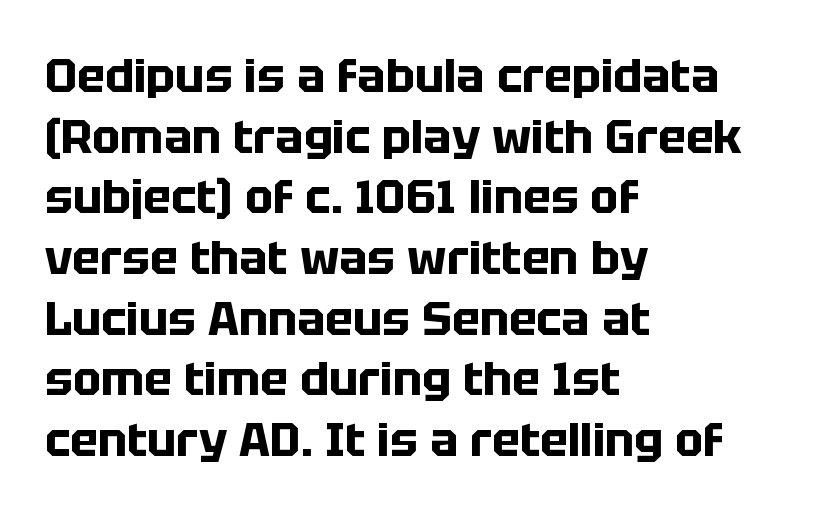
The image shows 47 px bold sans-serif type, upright; set left-aligned, normal line spacing (1.29x), normal letter spacing, not underlined; low stroke contrast and a large x-height.
